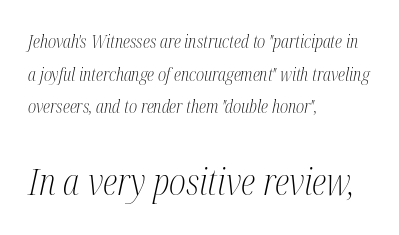
{"serif": "yes", "italic": "yes", "lean": "right", "slant_degrees": 12, "bold": "no", "weight": "light", "width": "condensed", "stroke_contrast": "medium", "x_height": "medium", "monospaced": "no", "underline": "no", "align": "left", "line_spacing_ratio": 1.81, "letter_spacing": "normal", "letter_spacing_em": 0.0, "larger_block": "second", "size_ratio": 2.06, "glyph_px": 37}
